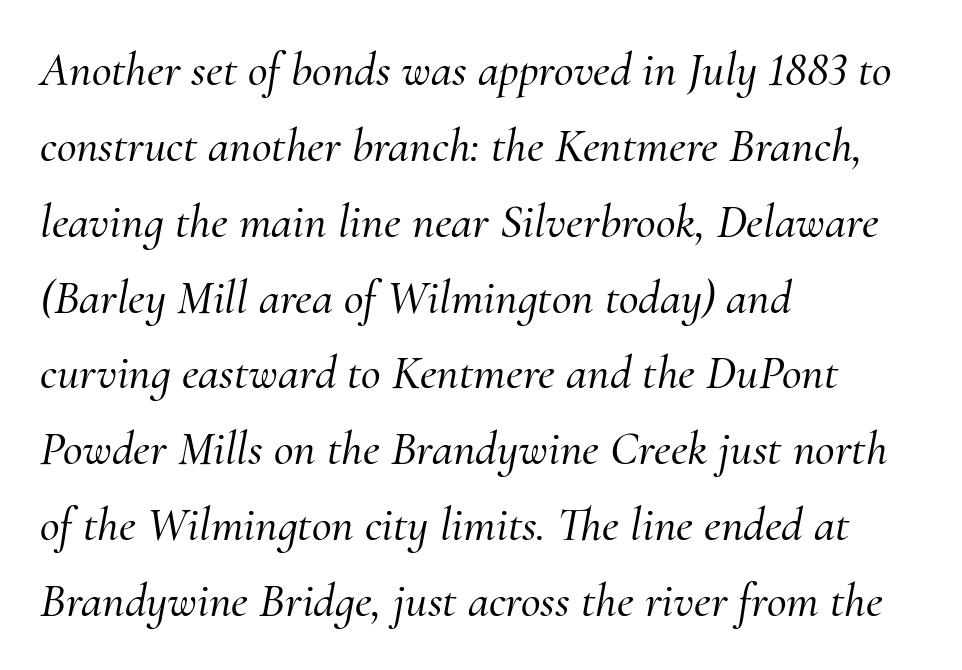
Q: Is the text italic (slanted)? A: Yes, it leans right by about 10 degrees.
Q: Is the typeface a serif or a sans-serif typeface? A: Serif.
Q: Is the text underlined? A: No.
Q: How is the paragraph aligned? A: Left-aligned.
Q: Is the spacing between letters normal or unusually wide? A: Normal.
Q: Is the spacing between lines tight, normal or loose? A: Normal.
Q: Width (condensed, normal, or wide)? A: Normal.
Q: Stroke contrast? A: Medium.
Q: x-height? A: Small.
Q: Monospaced? A: No.
